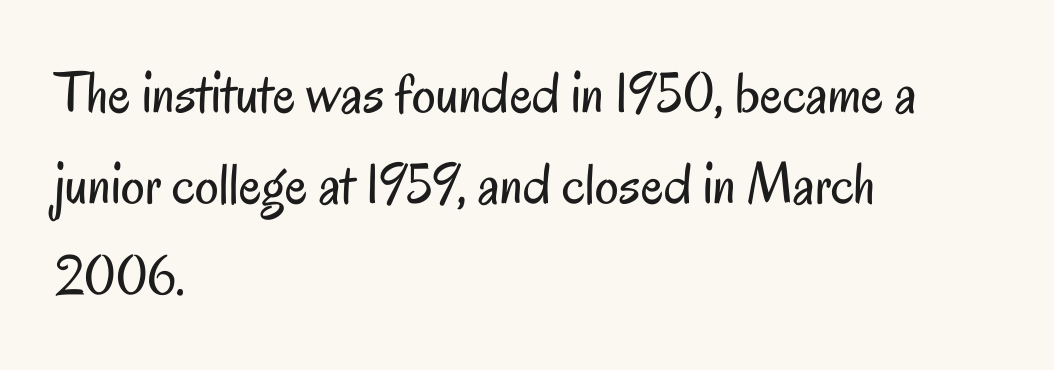
{"serif": "no", "italic": "no", "bold": "no", "weight": "regular", "width": "condensed", "stroke_contrast": "low", "x_height": "small", "monospaced": "no", "underline": "no", "align": "left", "line_spacing": "normal", "line_spacing_ratio": 1.55, "letter_spacing": "normal", "letter_spacing_em": 0.0, "glyph_px": 59}
